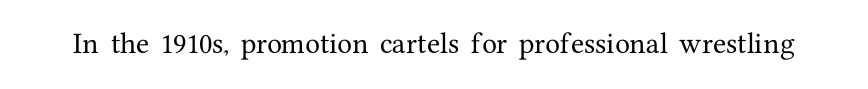
Q: Is the text italic (slanted)? A: No, it is upright.
Q: Is the text underlined? A: No.
Q: Is the spacing between letters normal or unusually wide? A: Normal.
